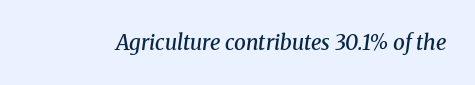
Honestly, the letter spacing is just normal — you wouldn't notice it. In terms of posture, this sample is oblique. The passage shown is semibold, sitting just below true bold. Any mark beneath the type? The region is blank.
